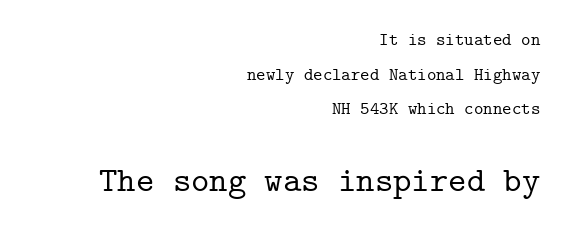
This sample uses plain, unmodified letter spacing. Characters remain perfectly vertical along every line. A student would call this right alignment; a typographer would say flush right, rag left. A typesetter would label this face a serif. These two chunks differ in scale, with the bottom chunk taking the larger measure.
